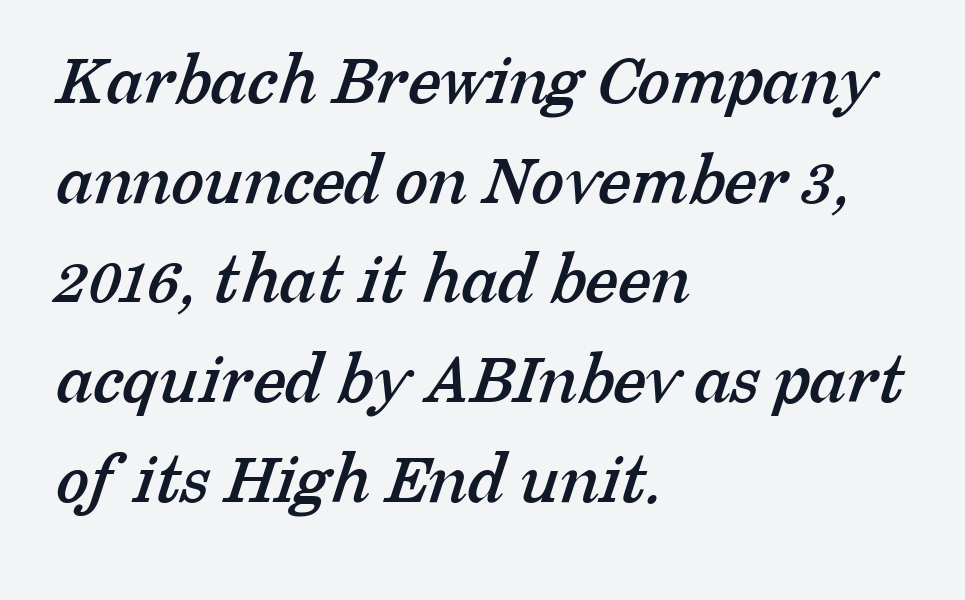
The image shows 75 px serif type; set left-aligned, normal line spacing (1.33x), normal letter spacing, not underlined; low stroke contrast and a medium x-height.
